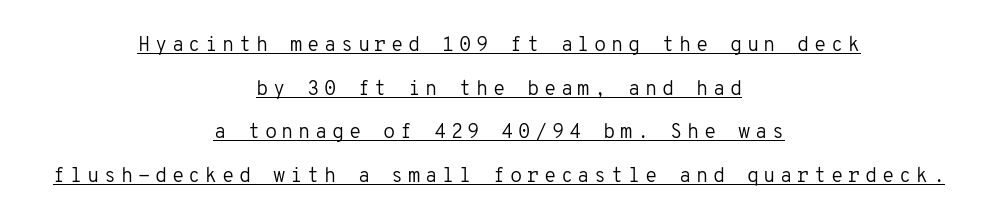
Caption: lettering with a line underneath. Every stem runs plumb, perpendicular to the baseline. Leading is clearly above the norm, producing a sparse column. Letter spacing: wide.
